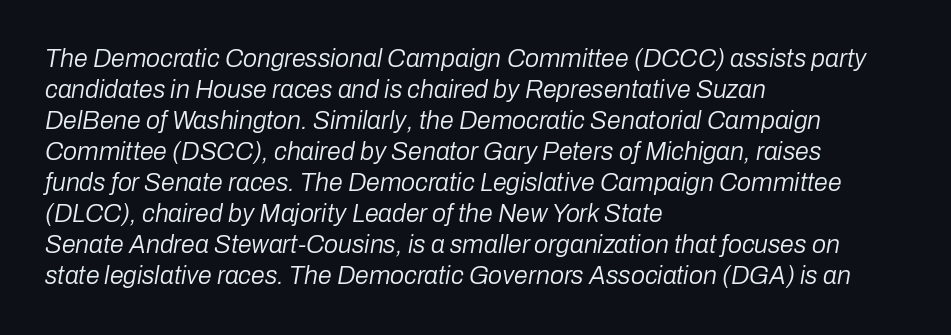
No heavy texture on the line: the type isn't bold. Slant detected: the letters are inclined. Caption: multi-line text, flush left, ragged right. Quick note: underline off. Letter spacing: default.
